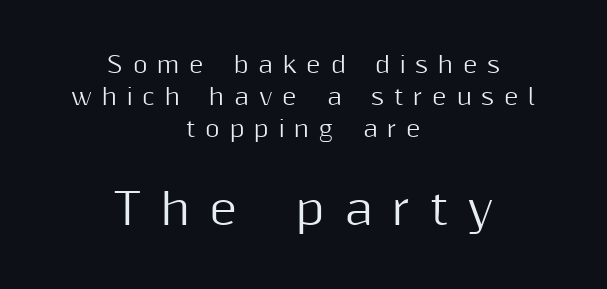
The face used here is a sans, in the tradition of grotesques and geometrics. Type without underlining. You can tell it's not italic because the verticals are truly vertical. The line texture is sparse and dotted thanks to wide tracking. This sample has the flowing, uneven cadence of proportional lettering. The rendering uses a moderate line-height, typical for paragraphs.
